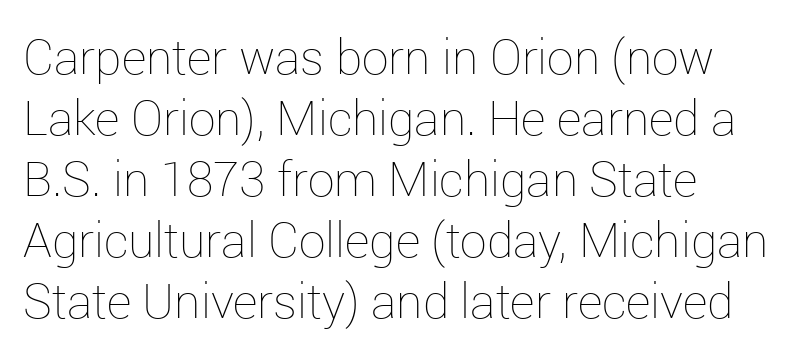
{"italic": "no", "bold": "no", "weight": "thin", "width": "normal", "stroke_contrast": "low", "x_height": "medium", "monospaced": "no", "underline": "no", "align": "left", "line_spacing": "normal", "line_spacing_ratio": 1.27, "letter_spacing": "normal", "letter_spacing_em": 0.0, "glyph_px": 48}
